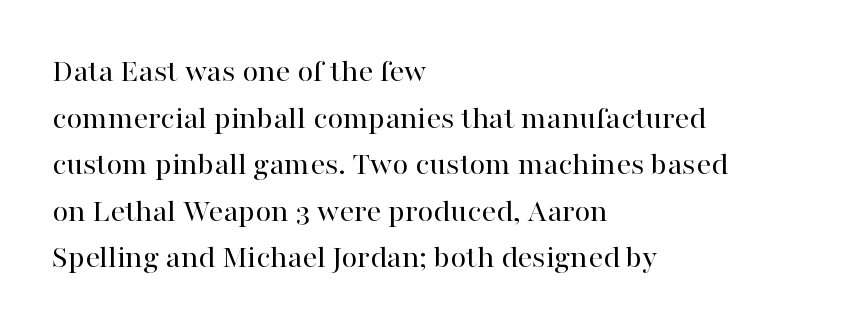
The image shows 33 px regular-weight serif type, upright; set left-aligned, normal line spacing (1.41x), normal letter spacing, not underlined; high stroke contrast and a medium x-height.
